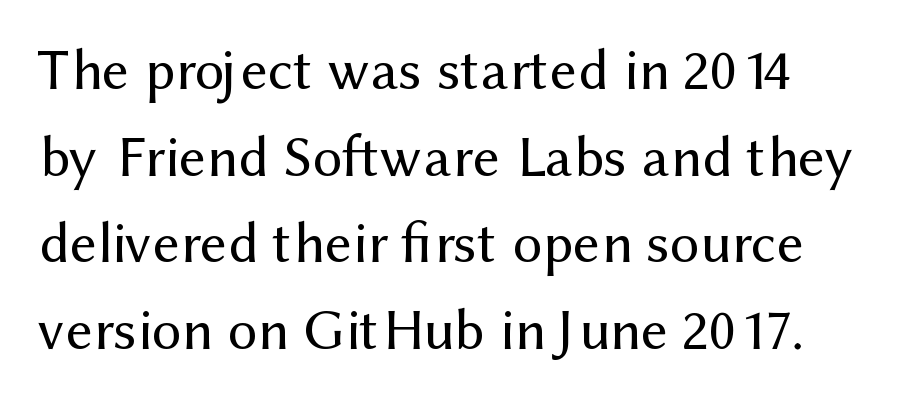
The image shows 59 px regular-weight sans-serif type, upright; set normal line spacing (1.47x), normal letter spacing, not underlined; medium stroke contrast and a medium x-height.
